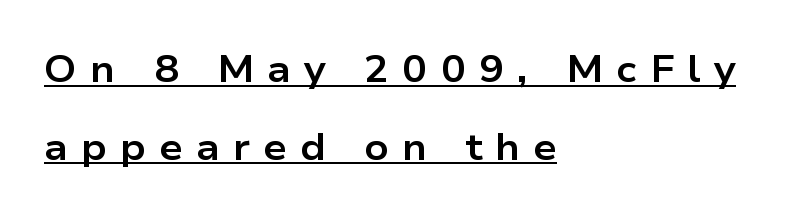
Q: Is the text bold? A: Yes.
Q: Is the text italic (slanted)? A: No, it is upright.
Q: Is the typeface a serif or a sans-serif typeface? A: Sans-serif.
Q: Is the text underlined? A: Yes.
Q: How is the paragraph aligned? A: Left-aligned.
Q: Is the spacing between letters normal or unusually wide? A: Unusually wide.
Q: Is the spacing between lines tight, normal or loose? A: Loose.
Q: Width (condensed, normal, or wide)? A: Wide.
Q: Stroke contrast? A: Low.
Q: x-height? A: Medium.
Q: Monospaced? A: No.
